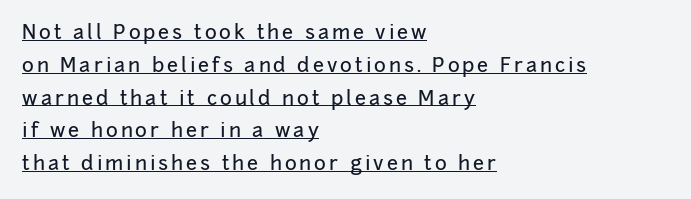
Q: Is the text italic (slanted)? A: No, it is upright.
Q: Is the text underlined? A: Yes.
Q: How is the paragraph aligned? A: Left-aligned.
Q: Is the spacing between lines tight, normal or loose? A: Normal.
